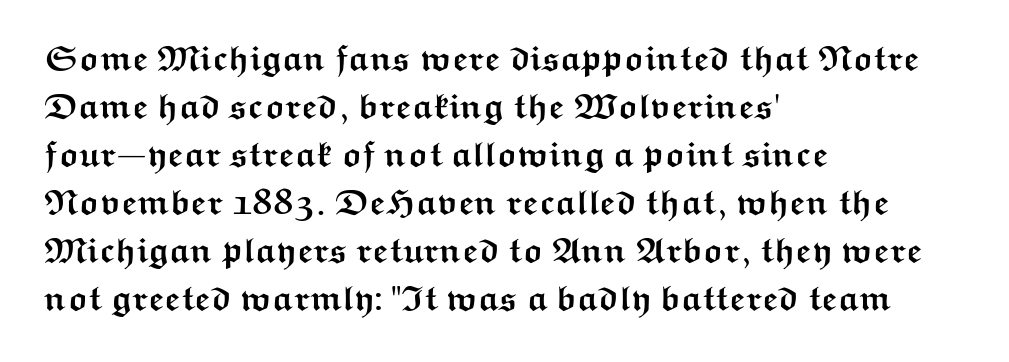
Stroke thickness is high; the sample reads as a true bold. The type family on display is of the sans-serif kind. The passage is arranged the way most books set body copy — flush left. Leading matches the norm, producing a regular column.
